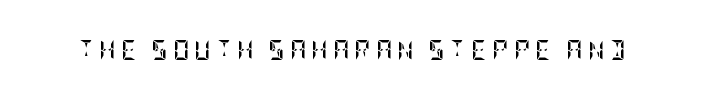
Summary of weight: heavy, a full bold. Ordinary non-slanted type is in use. The passage shown is not underscored anywhere. Glyph-to-glyph distance is far greater than everyday printed text.
